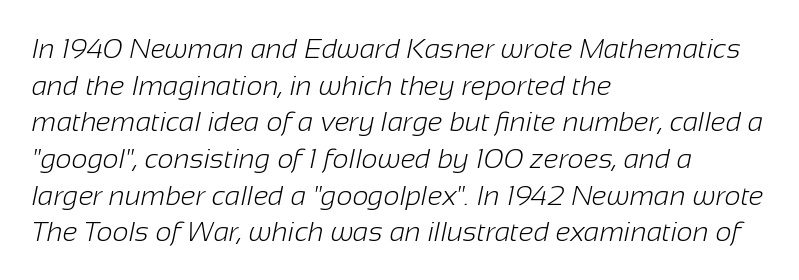
The rendering anchors every line to the left-hand side. Stroke thickness stays within the range of a standard reading face or lighter. Standard letterfit; no display-style spreading of the glyphs. Glance below the letters and you will spot only blank space.
